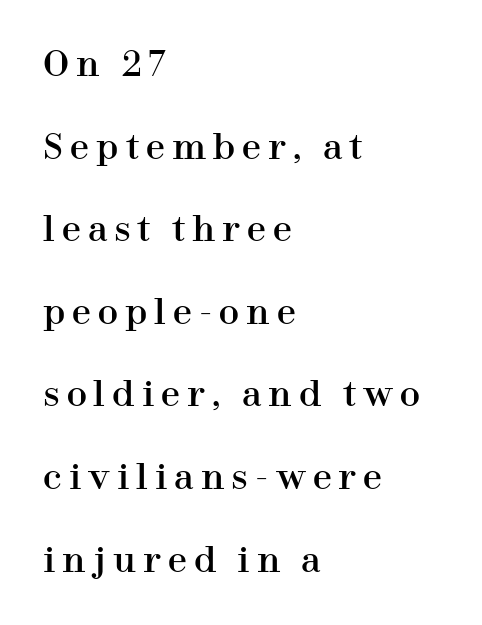
The image shows 34 px serif type, upright; set left-aligned, loose line spacing (2.43x), unusually wide letter spacing (+0.21 em), not underlined; high stroke contrast and a medium x-height.
